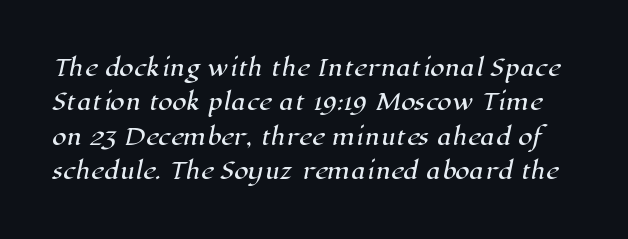
This rendering features lettering with no underline. This sample uses plain, unmodified letter spacing. Honestly, the row spacing looks completely unremarkable.
